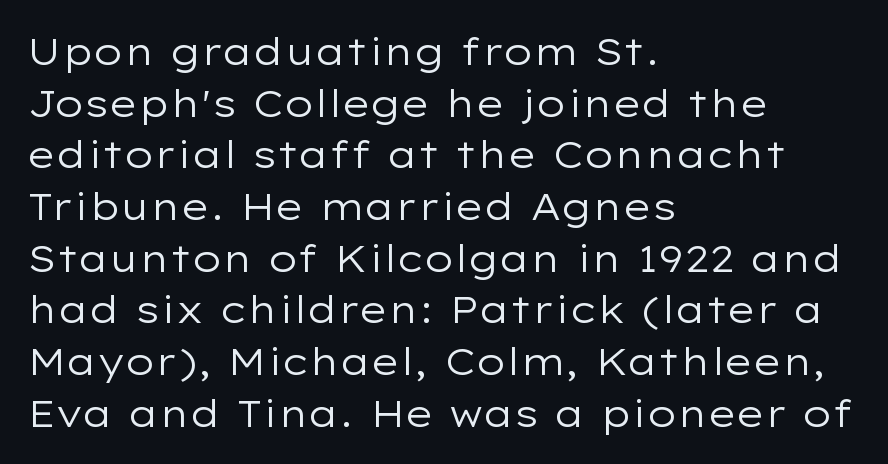
The image shows 38 px regular-weight, wide sans-serif type, upright; set left-aligned, normal line spacing (1.36x), normal letter spacing, not underlined; low stroke contrast and a medium x-height.
